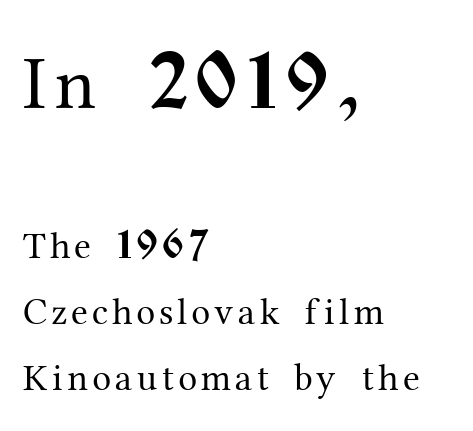
Q: Is the text bold? A: No.
Q: Is the text italic (slanted)? A: No, it is upright.
Q: Is the typeface a serif or a sans-serif typeface? A: Serif.
Q: Is the text underlined? A: No.
Q: How is the paragraph aligned? A: Left-aligned.
Q: Which block of text is set in a larger size, the first (top) or the second (bottom)? A: The first (top) one.
Q: Width (condensed, normal, or wide)? A: Normal.
Q: Stroke contrast? A: Medium.
Q: x-height? A: Medium.
Q: Monospaced? A: No.
